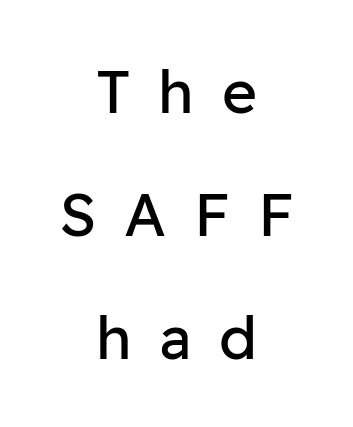
The image shows 60 px regular-weight sans-serif type, upright; set centered, loose line spacing (2.05x), unusually wide letter spacing (+0.46 em), not underlined; low stroke contrast and a medium x-height.
